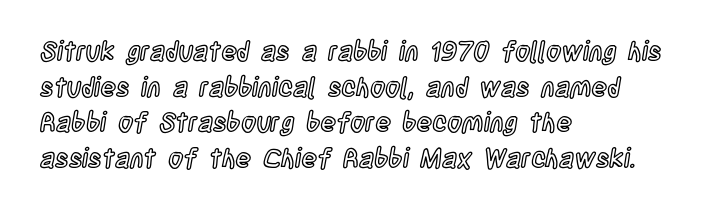
Compared with a centered layout, this one pins lines to the left instead. The type is set solid horizontally, with unmodified tracking. Vertical spacing — default. A bare baseline throughout the passage.
